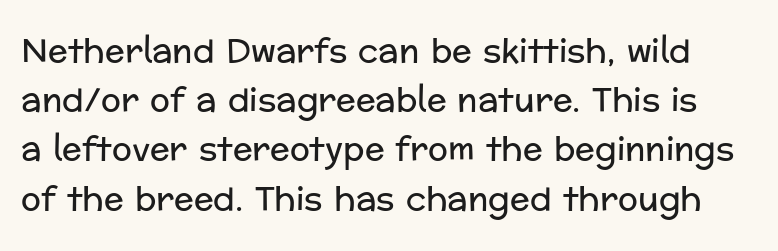
The image shows 33 px regular-weight sans-serif type, upright; set normal line spacing (1.49x), normal letter spacing, not underlined; low stroke contrast and a medium x-height.
